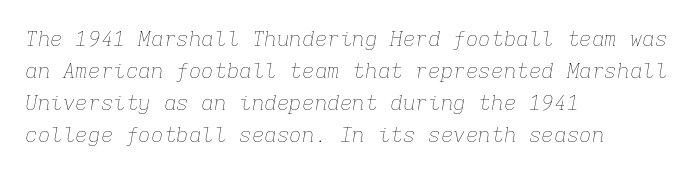
What's the leading like? Ordinary, nothing unusual. The strip under each line holds only bare page. Students, note that the glyphs here touch the page at normal intervals. This is not heavy type; no bold has been used.
